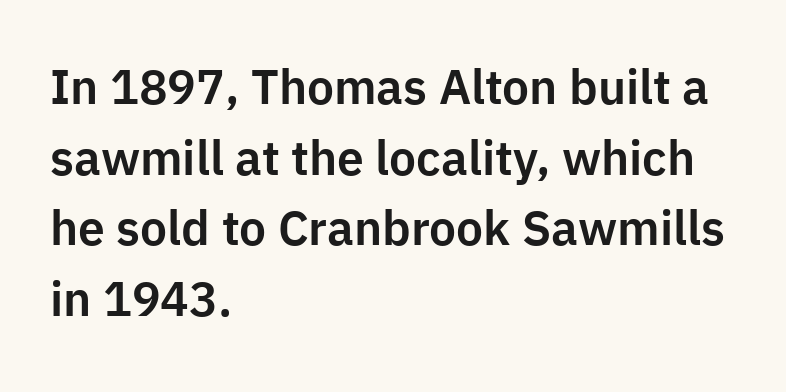
Q: Is the text italic (slanted)? A: No, it is upright.
Q: Is the typeface a serif or a sans-serif typeface? A: Sans-serif.
Q: Is the text underlined? A: No.
Q: How is the paragraph aligned? A: Left-aligned.
Q: Is the spacing between letters normal or unusually wide? A: Normal.
Q: Is the spacing between lines tight, normal or loose? A: Normal.
Q: Width (condensed, normal, or wide)? A: Normal.
Q: Stroke contrast? A: Low.
Q: x-height? A: Medium.
Q: Monospaced? A: No.
